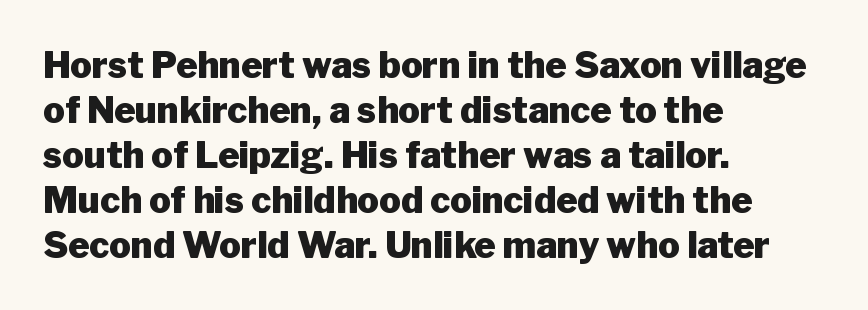
Q: Is the text bold? A: Yes.
Q: Is the text italic (slanted)? A: No, it is upright.
Q: Is the typeface a serif or a sans-serif typeface? A: Sans-serif.
Q: Is the text underlined? A: No.
Q: How is the paragraph aligned? A: Left-aligned.
Q: Is the spacing between letters normal or unusually wide? A: Normal.
Q: Is the spacing between lines tight, normal or loose? A: Normal.
Q: Width (condensed, normal, or wide)? A: Normal.
Q: Stroke contrast? A: Low.
Q: x-height? A: Medium.
Q: Monospaced? A: No.
